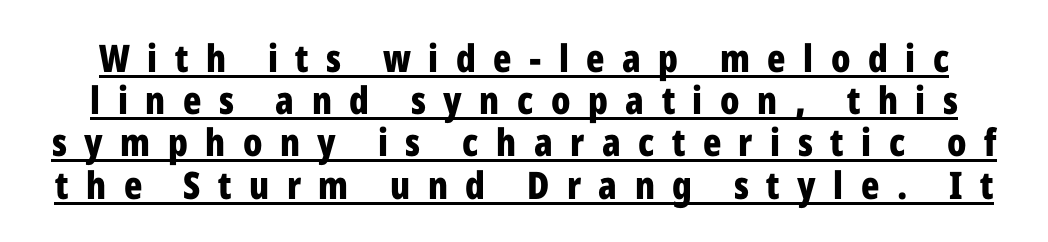
Q: Is the text bold? A: Yes.
Q: Is the text italic (slanted)? A: No, it is upright.
Q: Is the typeface a serif or a sans-serif typeface? A: Sans-serif.
Q: Is the text underlined? A: Yes.
Q: Is the spacing between letters normal or unusually wide? A: Unusually wide.
Q: Is the spacing between lines tight, normal or loose? A: Tight.
Q: Width (condensed, normal, or wide)? A: Condensed.
Q: Stroke contrast? A: Low.
Q: x-height? A: Medium.
Q: Monospaced? A: No.
